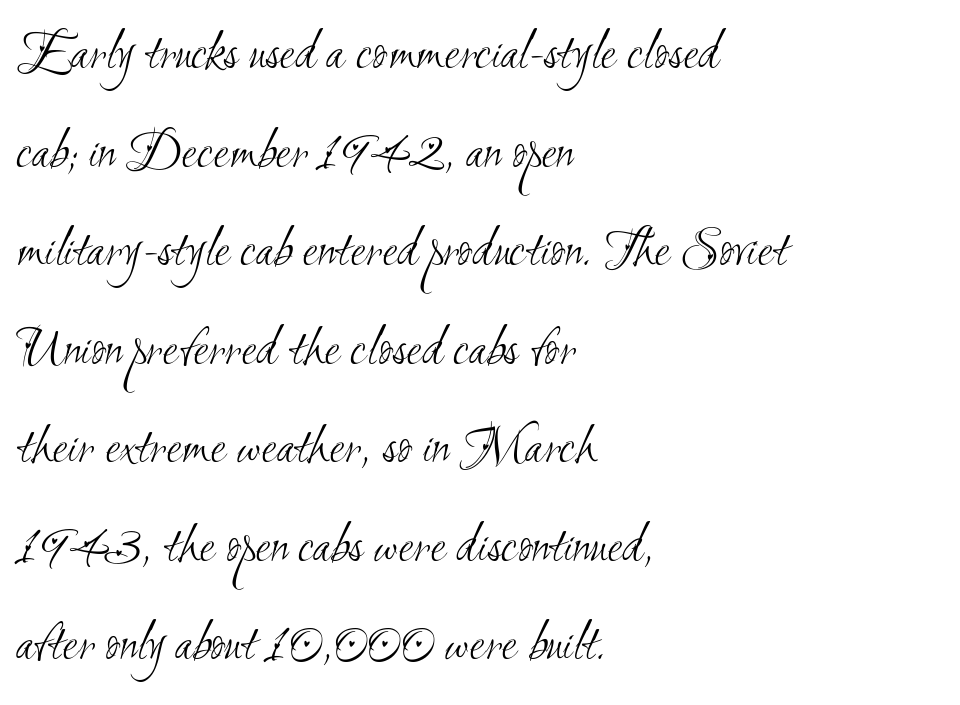
{"serif": "no", "bold": "no", "weight": "light", "width": "condensed", "stroke_contrast": "medium", "x_height": "small", "monospaced": "no", "underline": "no", "align": "left", "line_spacing_ratio": 1.76, "letter_spacing": "normal", "letter_spacing_em": 0.0, "glyph_px": 56}
